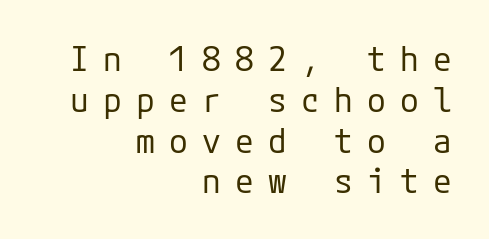
The image shows 34 px regular-weight sans-serif type, upright; set right-aligned, line spacing 1.2x, unusually wide letter spacing (+0.42 em), not underlined; low stroke contrast and a medium x-height.
